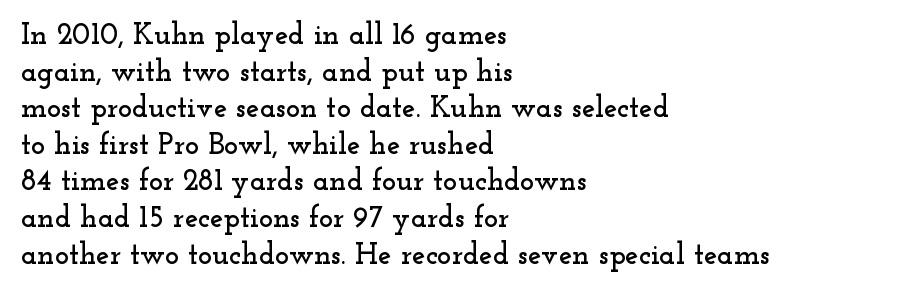
{"serif": "yes", "italic": "no", "width": "wide", "stroke_contrast": "low", "x_height": "small", "monospaced": "no", "underline": "no", "align": "left", "line_spacing_ratio": 1.22, "letter_spacing": "normal", "letter_spacing_em": 0.0, "glyph_px": 30}
